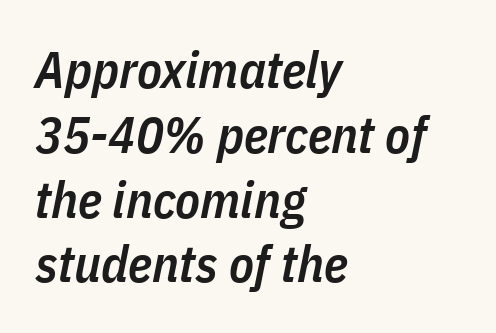
Q: Is the text bold? A: Semi-bold.
Q: Is the text italic (slanted)? A: Yes, it leans right by about 11 degrees.
Q: Is the text underlined? A: No.
Q: How is the paragraph aligned? A: Left-aligned.
Q: Is the spacing between letters normal or unusually wide? A: Normal.
Q: Is the spacing between lines tight, normal or loose? A: Normal.
Q: Width (condensed, normal, or wide)? A: Condensed.
Q: Stroke contrast? A: Low.
Q: x-height? A: Medium.
Q: Monospaced? A: No.
